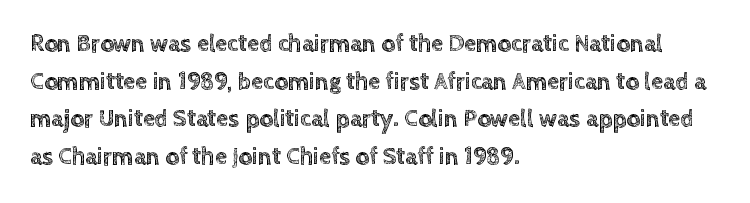
{"italic": "no", "underline": "no", "align": "left", "line_spacing": "normal", "line_spacing_ratio": 1.57, "letter_spacing": "normal", "letter_spacing_em": 0.0, "glyph_px": 24}
